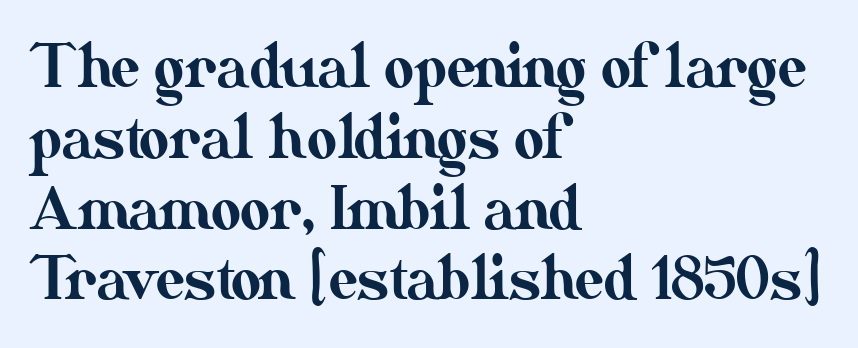
Q: Is the text italic (slanted)? A: No, it is upright.
Q: Is the text underlined? A: No.
Q: How is the paragraph aligned? A: Left-aligned.
Q: Is the spacing between letters normal or unusually wide? A: Normal.
Q: Width (condensed, normal, or wide)? A: Normal.
Q: Stroke contrast? A: Medium.
Q: x-height? A: Small.
Q: Monospaced? A: No.
